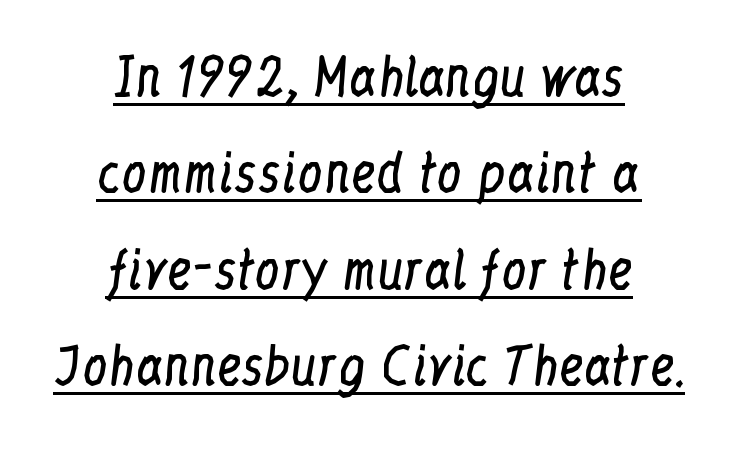
The paragraph has two soft edges and a firm central axis. No letter is thick-stroked: the sample isn't bold. Look at the tracking — it's just the regular setting, nothing added. Loosely led — the rows are spread out. The rendering uses natural spacing where letterforms have individual widths. What kind of face is this? One with serifs.
